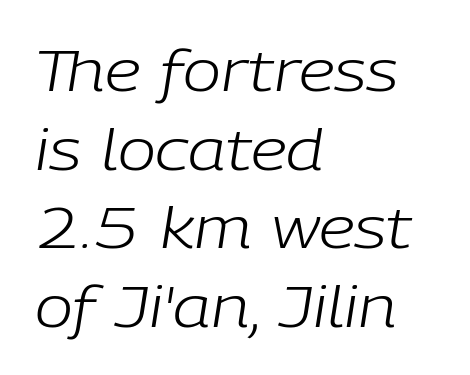
Characters follow at the spacing the type designer built in. The lettering tilts uniformly, giving the passage an italic look. Caption: face not bold, strokes unweighted. Regarding leading, the lines here are spaced in the standard way.
